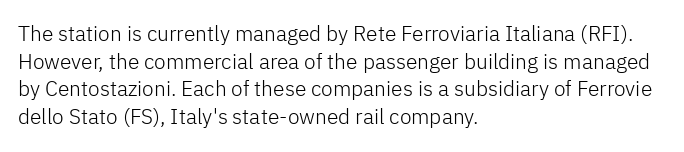
Q: Is the text bold? A: No.
Q: Is the text italic (slanted)? A: No, it is upright.
Q: Is the text underlined? A: No.
Q: How is the paragraph aligned? A: Left-aligned.
Q: Is the spacing between letters normal or unusually wide? A: Normal.
Q: Is the spacing between lines tight, normal or loose? A: Normal.
